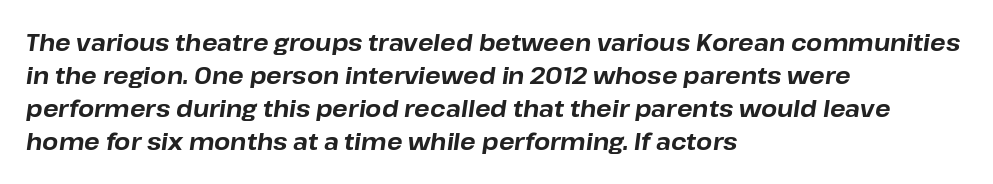
{"italic": "yes", "lean": "right", "slant_degrees": 8, "bold": "yes", "underline": "no", "align": "left", "line_spacing": "normal", "line_spacing_ratio": 1.44, "letter_spacing": "normal", "letter_spacing_em": 0.0, "glyph_px": 23}
